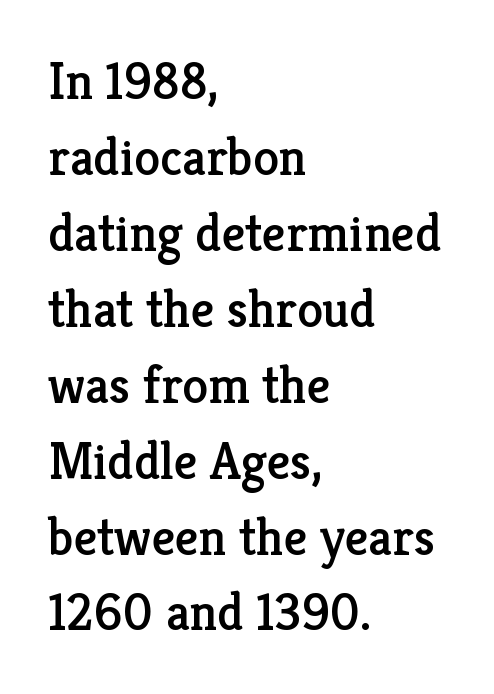
Q: Is the text italic (slanted)? A: No, it is upright.
Q: Is the typeface a serif or a sans-serif typeface? A: Serif.
Q: Is the text underlined? A: No.
Q: How is the paragraph aligned? A: Left-aligned.
Q: Is the spacing between letters normal or unusually wide? A: Normal.
Q: Is the spacing between lines tight, normal or loose? A: Normal.
Q: Width (condensed, normal, or wide)? A: Normal.
Q: Stroke contrast? A: Low.
Q: x-height? A: Medium.
Q: Monospaced? A: No.
